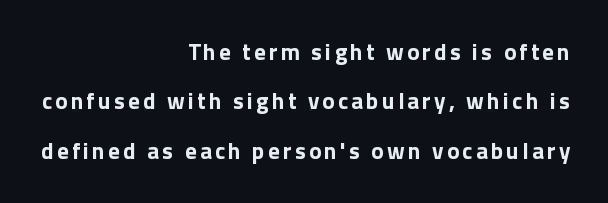
The image shows 23 px bold type, upright; set right-aligned, loose line spacing (2.15x), not underlined.
